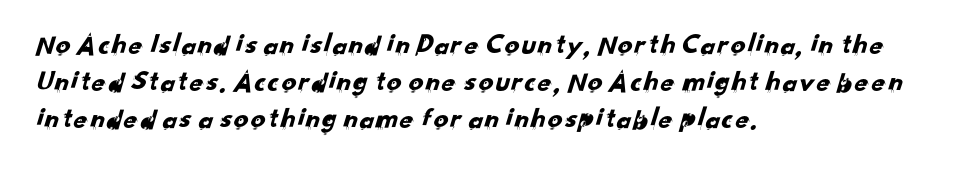
Q: Is the typeface a serif or a sans-serif typeface? A: Sans-serif.
Q: Is the text underlined? A: No.
Q: How is the paragraph aligned? A: Left-aligned.
Q: Is the spacing between letters normal or unusually wide? A: Normal.
Q: Is the spacing between lines tight, normal or loose? A: Normal.
Q: Width (condensed, normal, or wide)? A: Normal.
Q: Stroke contrast? A: Low.
Q: x-height? A: Small.
Q: Monospaced? A: No.
